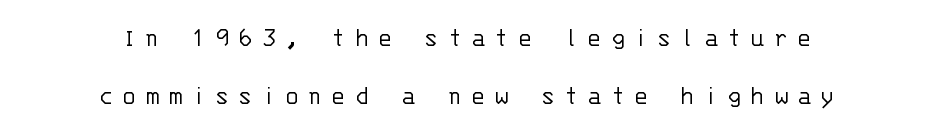
Between one letter and the next there's a generous, obvious gap. The block of text is sparse from top to bottom, with ample space between rows. Posture: upright roman. Horizontally, the lines are justified to the midpoint only.
